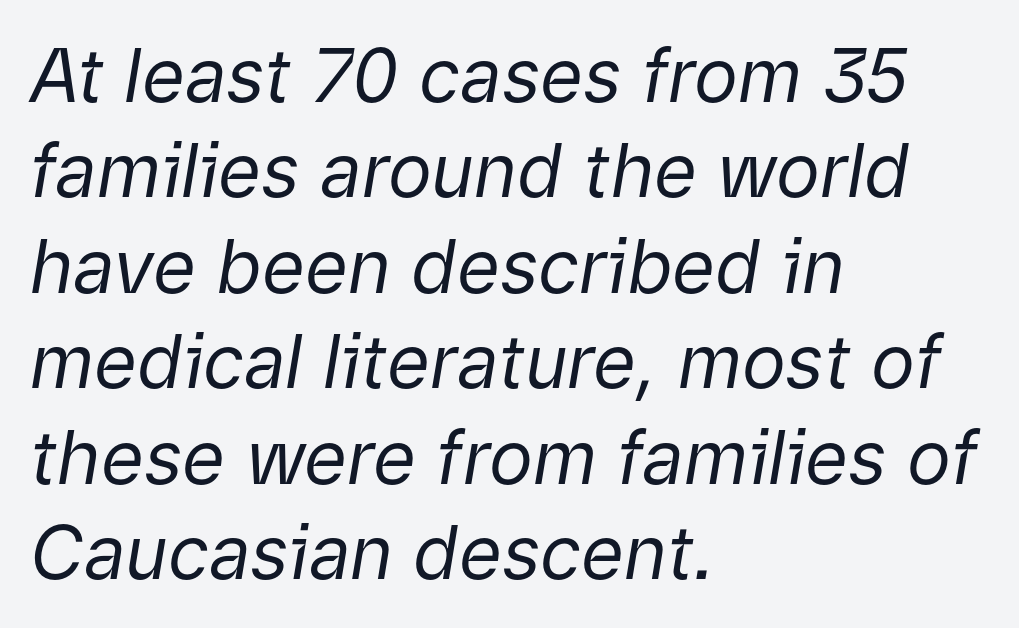
Q: Is the text bold? A: No.
Q: Is the text italic (slanted)? A: Yes, it leans right by about 9 degrees.
Q: Is the text underlined? A: No.
Q: How is the paragraph aligned? A: Left-aligned.
Q: Is the spacing between letters normal or unusually wide? A: Normal.
Q: Is the spacing between lines tight, normal or loose? A: Normal.
Q: Width (condensed, normal, or wide)? A: Normal.
Q: Stroke contrast? A: Low.
Q: x-height? A: Medium.
Q: Monospaced? A: No.
